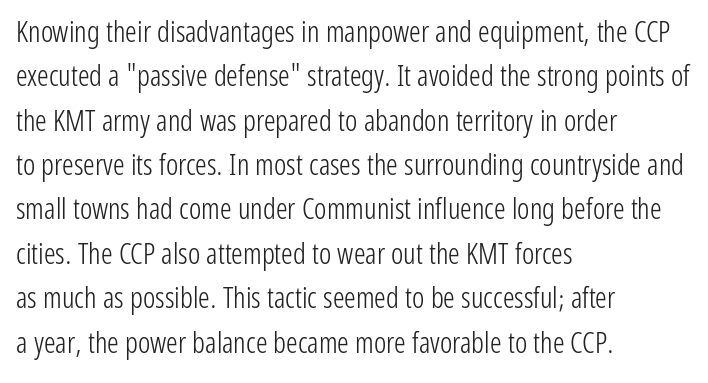
The image shows 29 px light, condensed sans-serif type, upright; set left-aligned, normal line spacing (1.53x), normal letter spacing, not underlined; low stroke contrast and a medium x-height.
